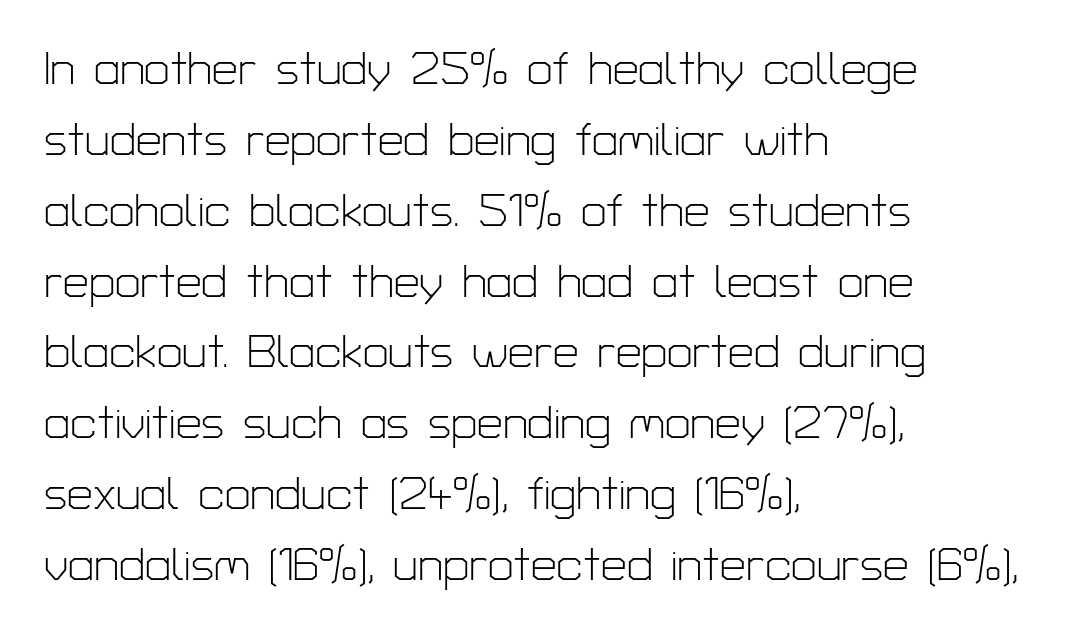
The lettering stays uniformly vertical, giving the passage a roman look. Inter-character spacing is left at the font's built-in metrics. Notice how descenders clear the ascenders below comfortably — that's standard leading. Is this a fixed-width face? No — the glyphs have proportional, varying widths.
